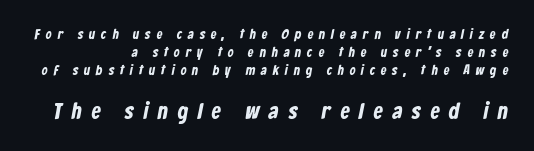
The image shows 23 px bold type; set right-aligned, normal line spacing (1.28x), unusually wide letter spacing (+0.43 em), not underlined; the second (bottom) block is 1.64x larger.
